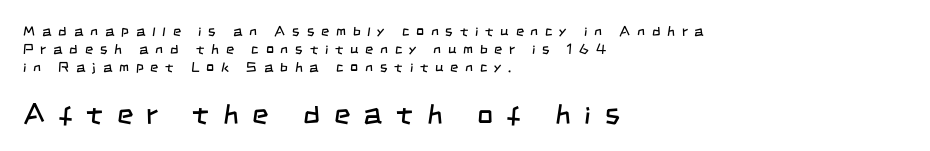
Q: Is the text bold? A: No.
Q: Is the typeface a serif or a sans-serif typeface? A: Sans-serif.
Q: Is the text underlined? A: No.
Q: How is the paragraph aligned? A: Left-aligned.
Q: Is the spacing between letters normal or unusually wide? A: Unusually wide.
Q: Is the spacing between lines tight, normal or loose? A: Normal.
Q: Which block of text is set in a larger size, the first (top) or the second (bottom)? A: The second (bottom) one.
Q: Width (condensed, normal, or wide)? A: Condensed.
Q: Stroke contrast? A: Low.
Q: x-height? A: Large.
Q: Monospaced? A: No.
